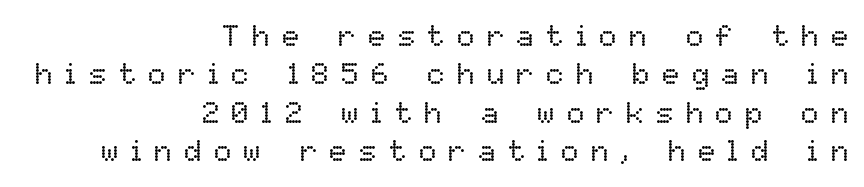
{"italic": "no", "bold": "no", "weight": "regular", "width": "normal", "stroke_contrast": "low", "x_height": "medium", "monospaced": "no", "underline": "no", "align": "right", "line_spacing": "normal", "line_spacing_ratio": 1.28, "letter_spacing": "wide", "letter_spacing_em": 0.39, "glyph_px": 30}
